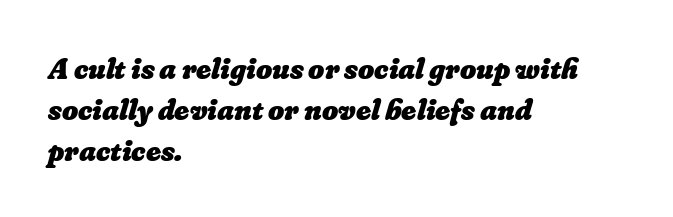
The image shows 31 px heavy type; set left-aligned, normal line spacing (1.32x), normal letter spacing, not underlined; low stroke contrast and a small x-height.
